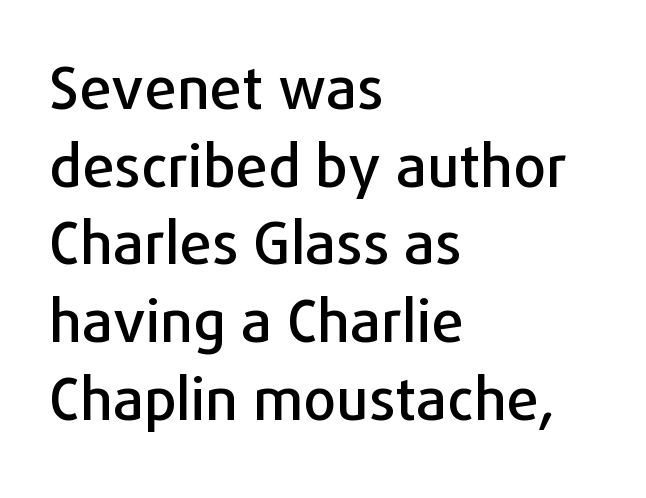
{"serif": "no", "italic": "no", "width": "normal", "stroke_contrast": "low", "x_height": "medium", "monospaced": "no", "underline": "no", "align": "left", "line_spacing": "normal", "line_spacing_ratio": 1.34, "letter_spacing": "normal", "letter_spacing_em": 0.0, "glyph_px": 58}
